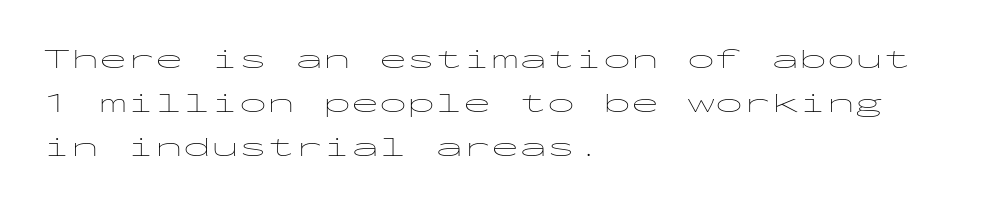
One-word summary of the alignment: left. Monospaced: the letters line up in strict vertical columns. Successive baselines arrive at the customary interval. Vertical strokes here are truly vertical. The passage shown is typeset with a sans-serif family. This rendering features lettering with no underline.
